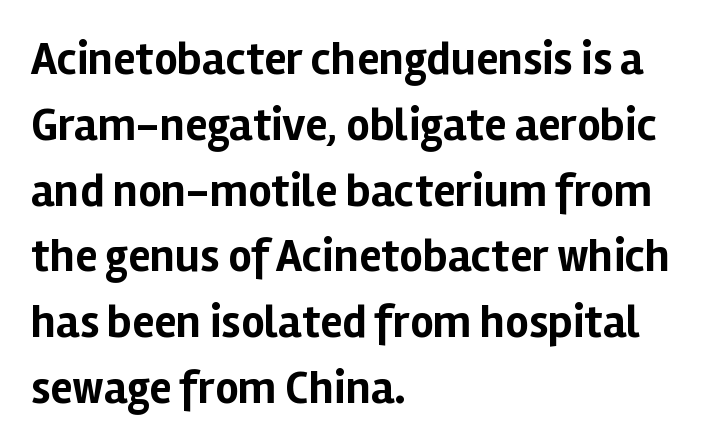
Interline gaps are of average width in this sample. How are the letters spaced? Ordinarily, with no added tracking. The zone under the glyphs is completely vacant. Does the weight exceed regular? Yes, all the way to bold.
